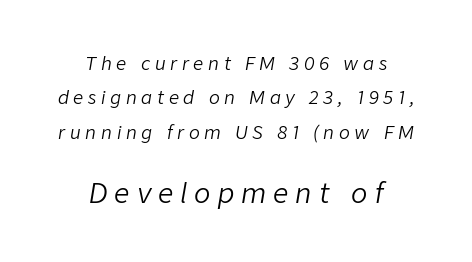
You could only call the tracking loose — the letters float apart. The compositor balanced each line on the midline. Size hierarchy here favors the trailing block over the leading one. This sample uses an oblique cut, with every glyph tilted off the vertical.
